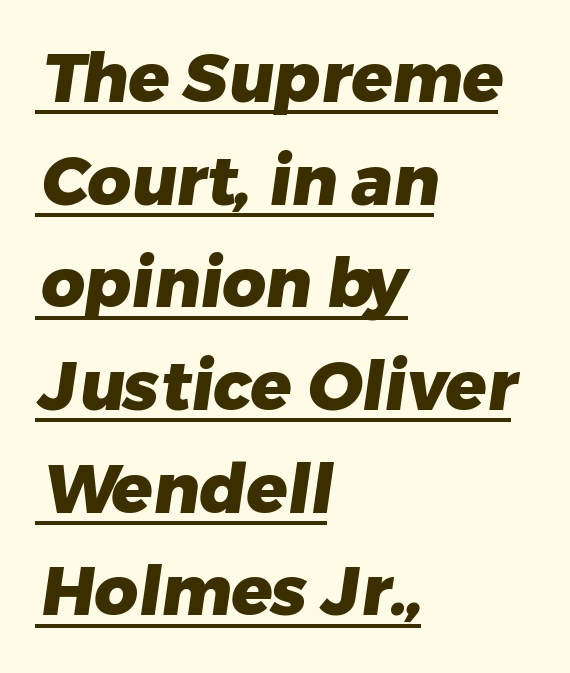
{"serif": "no", "bold": "yes", "weight": "heavy", "width": "normal", "stroke_contrast": "low", "x_height": "medium", "monospaced": "no", "underline": "yes", "align": "left", "line_spacing": "normal", "line_spacing_ratio": 1.51, "letter_spacing": "normal", "letter_spacing_em": 0.0, "glyph_px": 68}
